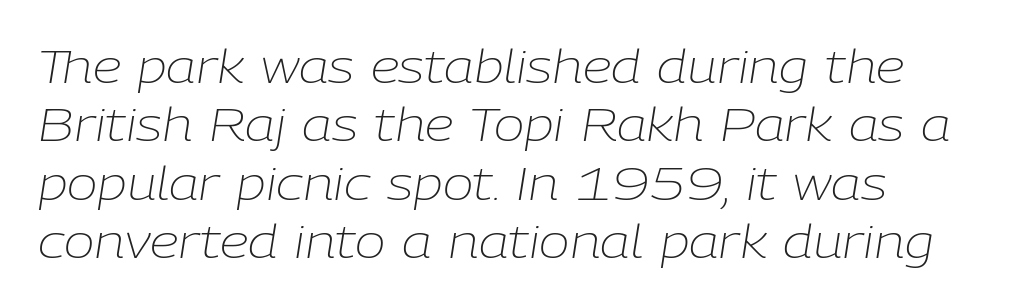
Q: Is the text bold? A: No.
Q: Is the text italic (slanted)? A: Yes, it leans right by about 9 degrees.
Q: Is the text underlined? A: No.
Q: Is the spacing between letters normal or unusually wide? A: Normal.
Q: Is the spacing between lines tight, normal or loose? A: Normal.
Q: Width (condensed, normal, or wide)? A: Normal.
Q: Stroke contrast? A: Low.
Q: x-height? A: Medium.
Q: Monospaced? A: No.
